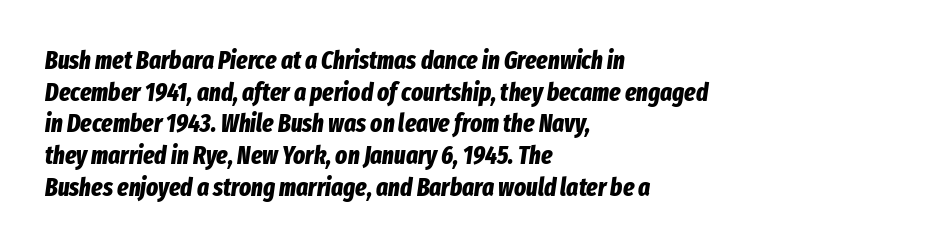
The image shows 25 px bold type, italic (leaning right); set left-aligned, normal line spacing (1.27x), normal letter spacing, not underlined.
